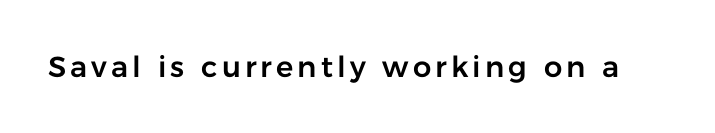
Q: Is the text italic (slanted)? A: No, it is upright.
Q: Is the typeface a serif or a sans-serif typeface? A: Sans-serif.
Q: Is the text underlined? A: No.
Q: Width (condensed, normal, or wide)? A: Normal.
Q: Stroke contrast? A: Low.
Q: x-height? A: Medium.
Q: Monospaced? A: No.
